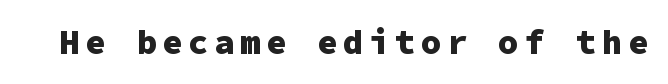
{"serif": "no", "italic": "no", "bold": "yes", "weight": "heavy", "width": "normal", "stroke_contrast": "low", "x_height": "medium", "monospaced": "yes", "underline": "no", "glyph_px": 34}
